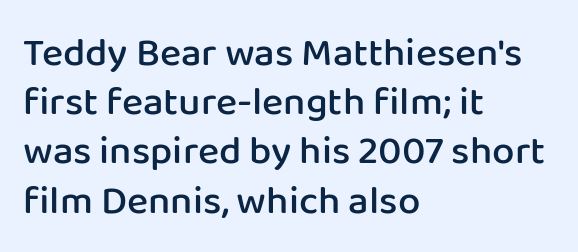
The characters display no serif detailing; their extremities are plain. This sample uses an upright cut, with every glyph sitting square on the baseline. Underline: absent. Notice the strokes are somewhat thickened but not fully heavy: this is a semibold.
